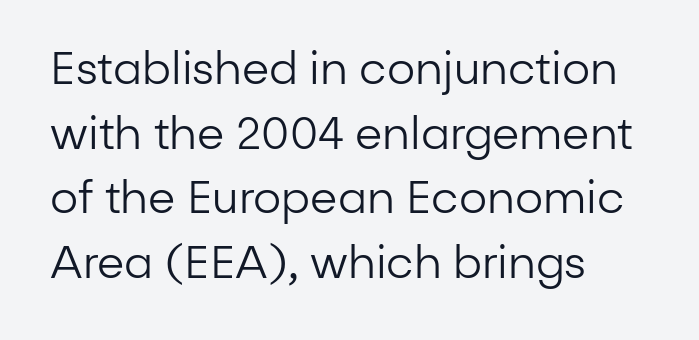
Look at the bottom of the vertical strokes: they stop flat, with no serifs. Layout note: lines flush left. Plain, unruled lines of type. The passage shown stacks its lines at a standard gap. This rendering leaves character spacing at its baseline value. This sample has the flowing, uneven cadence of proportional lettering.
